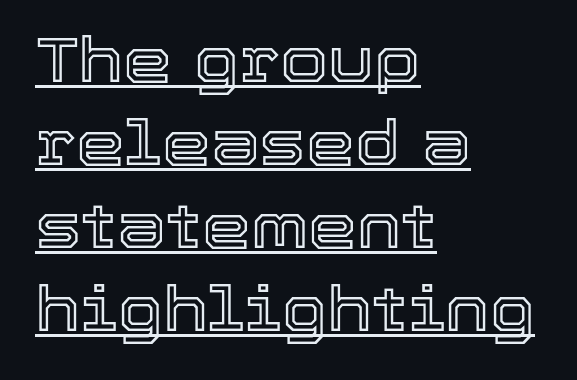
{"italic": "no", "width": "normal", "x_height": "medium", "monospaced": "no", "underline": "yes", "align": "left", "line_spacing": "normal", "line_spacing_ratio": 1.34, "letter_spacing": "normal", "letter_spacing_em": 0.0, "glyph_px": 62}
